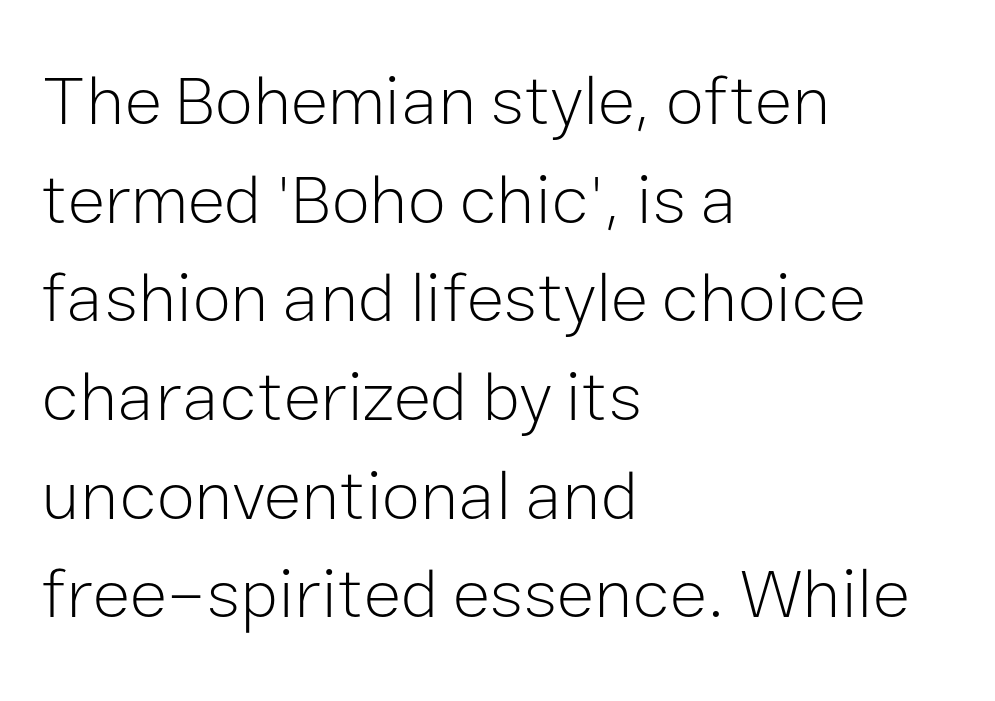
Each new line begins a customary step beneath the previous one. Ink coverage per letter is moderate at most. Do the letters lean? They stand straight. These lines are rendered in a variable-pitch font. The passage is arranged the way most books set body copy — flush left. No extra tracking has been applied to these lines.
